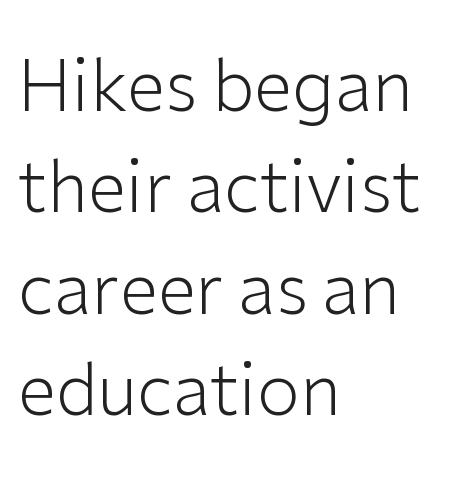
Q: Is the text bold? A: No.
Q: Is the text italic (slanted)? A: No, it is upright.
Q: Is the typeface a serif or a sans-serif typeface? A: Sans-serif.
Q: Is the text underlined? A: No.
Q: How is the paragraph aligned? A: Left-aligned.
Q: Is the spacing between letters normal or unusually wide? A: Normal.
Q: Is the spacing between lines tight, normal or loose? A: Normal.
Q: Width (condensed, normal, or wide)? A: Normal.
Q: Stroke contrast? A: Low.
Q: x-height? A: Medium.
Q: Monospaced? A: No.
